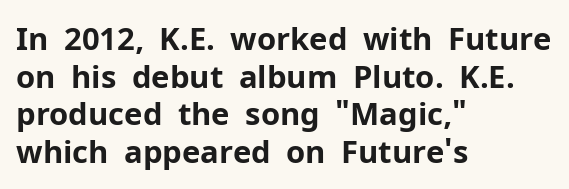
The rendering uses natural spacing where letterforms have individual widths. The lettering stays uniformly vertical, giving the passage a roman look. These lines stack with their left ends in a neat column. Letterform terminals end flat and unadorned throughout the passage. Pretty heavy lettering here — definitely bold. The string is rendered with underlining switched off.
